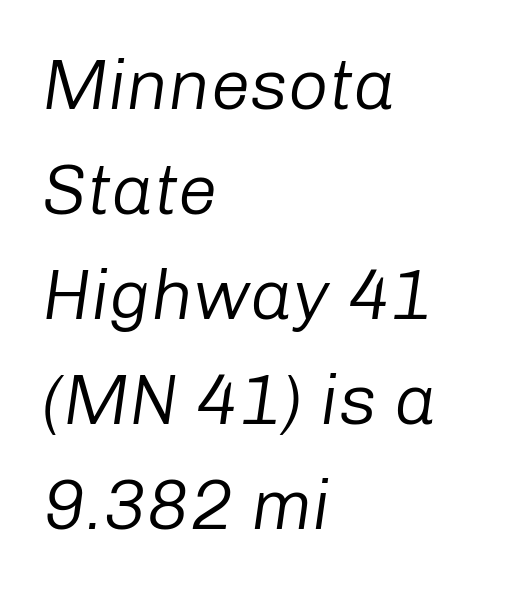
{"italic": "yes", "lean": "right", "slant_degrees": 8, "bold": "no", "weight": "regular", "width": "normal", "stroke_contrast": "low", "x_height": "medium", "monospaced": "no", "underline": "no", "align": "left", "line_spacing": "normal", "line_spacing_ratio": 1.48, "letter_spacing": "normal", "letter_spacing_em": 0.0, "glyph_px": 71}
